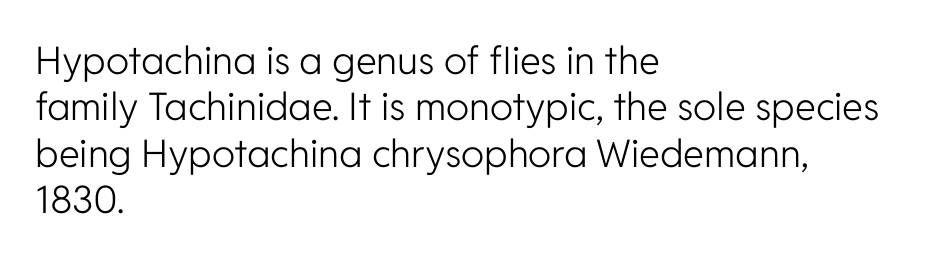
The image shows 38 px light sans-serif type, upright; set left-aligned, line spacing 1.22x, normal letter spacing, not underlined; low stroke contrast and a medium x-height.
